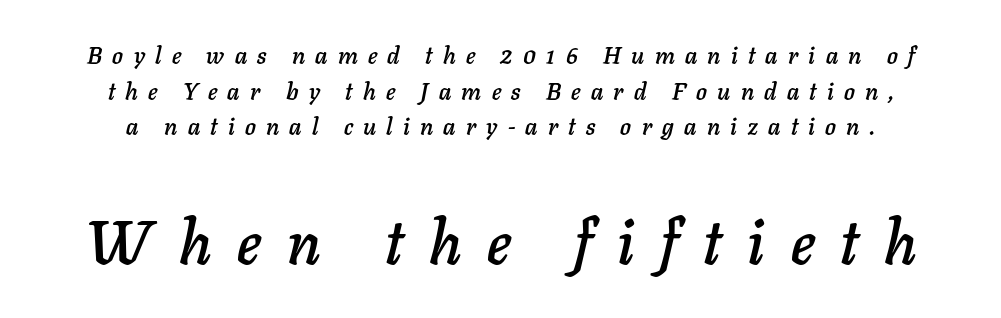
{"italic": "yes", "lean": "right", "slant_degrees": 11, "width": "normal", "stroke_contrast": "low", "x_height": "medium", "monospaced": "no", "underline": "no", "align": "center", "line_spacing": "normal", "line_spacing_ratio": 1.48, "letter_spacing": "wide", "letter_spacing_em": 0.43, "larger_block": "second", "size_ratio": 2.54, "glyph_px": 61}
